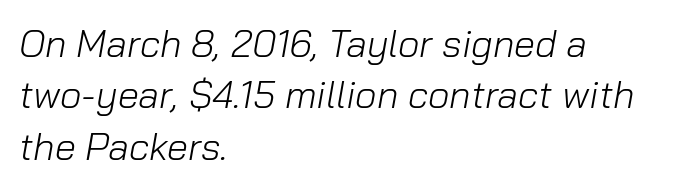
The leading is moderate, giving the passage an even texture. The paragraph has a hard left edge and a soft right edge. The passage shown leans; its letterforms are oblique. Underline: absent. A typesetter would call this proportional, since set widths differ per character.
